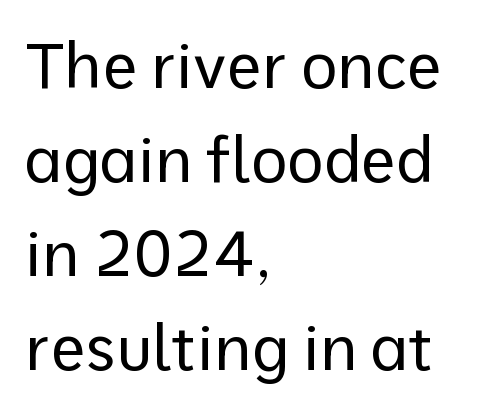
The image shows 63 px regular-weight sans-serif type, upright; set left-aligned, normal line spacing (1.49x), normal letter spacing, not underlined; low stroke contrast and a medium x-height.
